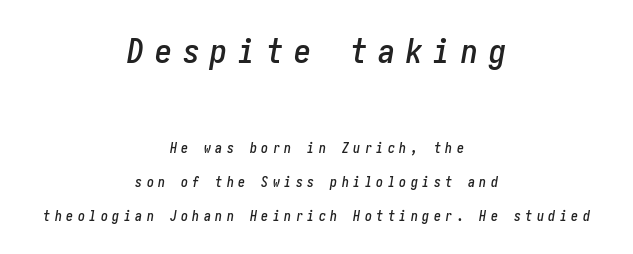
The image shows 34 px condensed type, italic (leaning right); set centered, loose line spacing (2.43x), unusually wide letter spacing (+0.32 em), not underlined; the first (top) block is 2.43x larger; low stroke contrast and a medium x-height.
